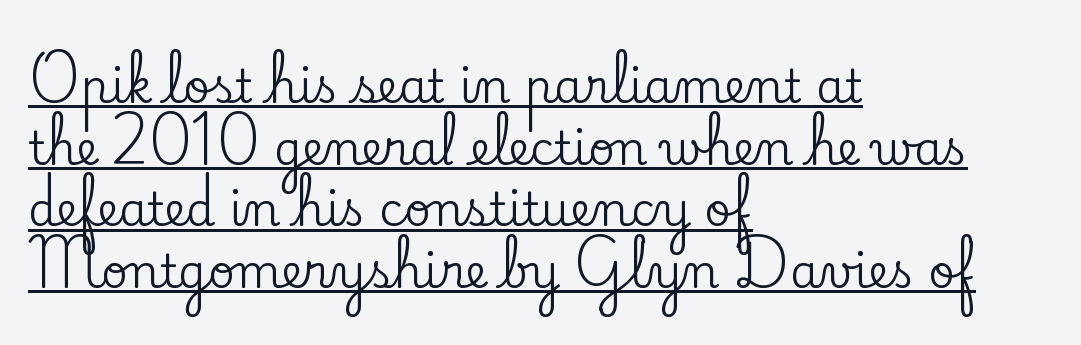
{"serif": "yes", "italic": "no", "width": "normal", "stroke_contrast": "low", "x_height": "small", "monospaced": "no", "underline": "yes", "align": "left", "line_spacing": "normal", "line_spacing_ratio": 1.34, "letter_spacing": "normal", "letter_spacing_em": 0.0, "glyph_px": 46}
